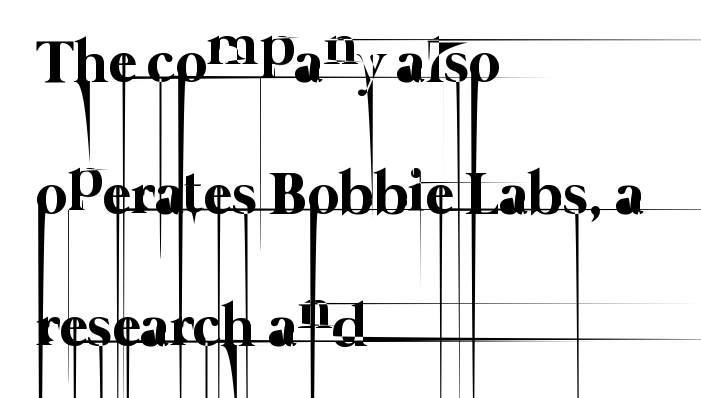
Q: Is the text bold? A: No.
Q: Is the text underlined? A: No.
Q: How is the paragraph aligned? A: Left-aligned.
Q: Is the spacing between letters normal or unusually wide? A: Normal.
Q: Is the spacing between lines tight, normal or loose? A: Loose.
Q: Width (condensed, normal, or wide)? A: Normal.
Q: Stroke contrast? A: Low.
Q: x-height? A: Medium.
Q: Monospaced? A: No.
